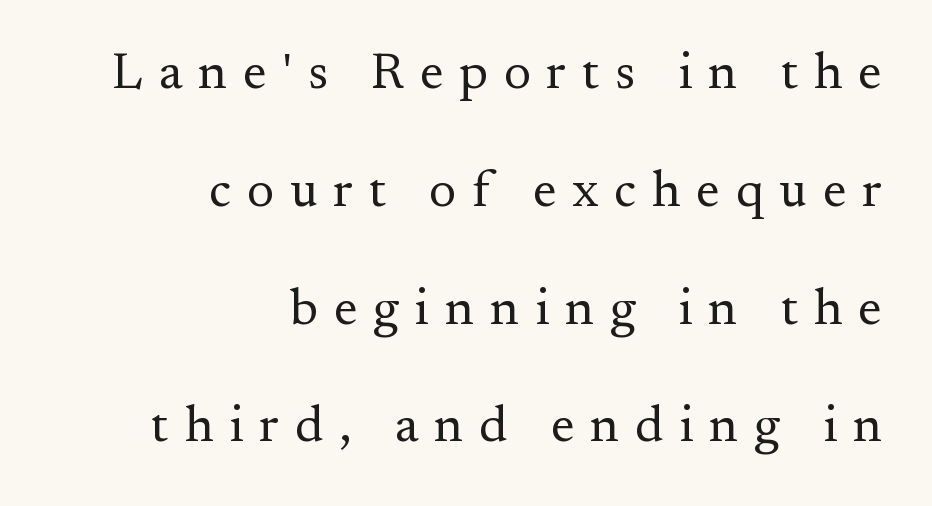
Q: Is the text bold? A: No.
Q: Is the text italic (slanted)? A: No, it is upright.
Q: Is the typeface a serif or a sans-serif typeface? A: Serif.
Q: Is the text underlined? A: No.
Q: How is the paragraph aligned? A: Right-aligned.
Q: Is the spacing between letters normal or unusually wide? A: Unusually wide.
Q: Is the spacing between lines tight, normal or loose? A: Loose.
Q: Width (condensed, normal, or wide)? A: Normal.
Q: Stroke contrast? A: Medium.
Q: x-height? A: Small.
Q: Monospaced? A: No.
